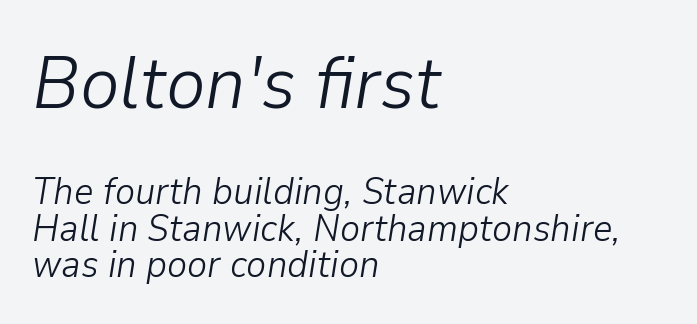
The image shows 75 px light type, italic (leaning right); set left-aligned, tight line spacing (0.97x), normal letter spacing, not underlined; the first (top) block is 1.97x larger; low stroke contrast and a medium x-height.
